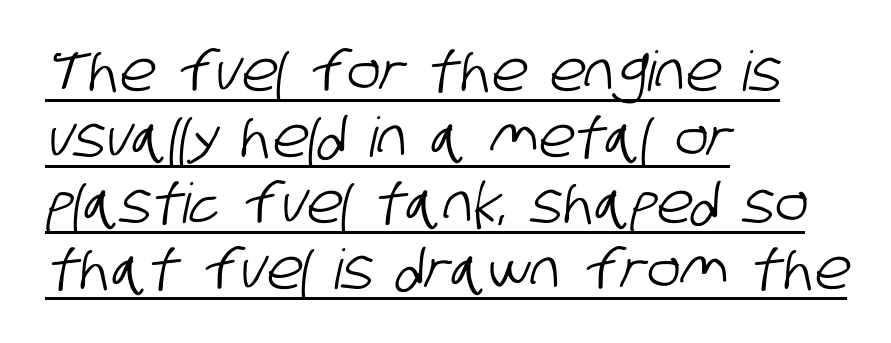
Q: Is the typeface a serif or a sans-serif typeface? A: Sans-serif.
Q: Is the text underlined? A: Yes.
Q: How is the paragraph aligned? A: Left-aligned.
Q: Is the spacing between letters normal or unusually wide? A: Normal.
Q: Width (condensed, normal, or wide)? A: Condensed.
Q: Stroke contrast? A: Low.
Q: x-height? A: Large.
Q: Monospaced? A: No.
